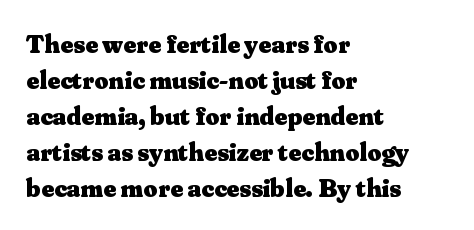
Q: Is the text bold? A: Yes.
Q: Is the text italic (slanted)? A: No, it is upright.
Q: Is the text underlined? A: No.
Q: How is the paragraph aligned? A: Left-aligned.
Q: Is the spacing between letters normal or unusually wide? A: Normal.
Q: Is the spacing between lines tight, normal or loose? A: Normal.
